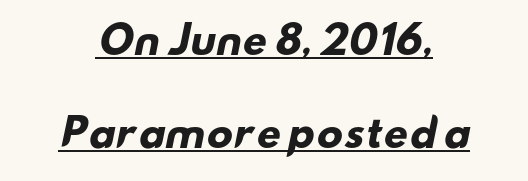
Q: Is the text bold? A: Yes.
Q: Is the typeface a serif or a sans-serif typeface? A: Sans-serif.
Q: Is the text underlined? A: Yes.
Q: How is the paragraph aligned? A: Centered.
Q: Is the spacing between letters normal or unusually wide? A: Normal.
Q: Is the spacing between lines tight, normal or loose? A: Loose.
Q: Width (condensed, normal, or wide)? A: Wide.
Q: Stroke contrast? A: Low.
Q: x-height? A: Small.
Q: Monospaced? A: No.
